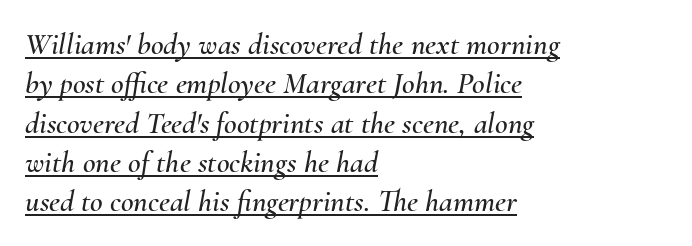
Q: Is the text italic (slanted)? A: Yes, it leans right by about 10 degrees.
Q: Is the text underlined? A: Yes.
Q: How is the paragraph aligned? A: Left-aligned.
Q: Is the spacing between letters normal or unusually wide? A: Normal.
Q: Is the spacing between lines tight, normal or loose? A: Normal.
Q: Width (condensed, normal, or wide)? A: Normal.
Q: Stroke contrast? A: Medium.
Q: x-height? A: Small.
Q: Monospaced? A: No.
